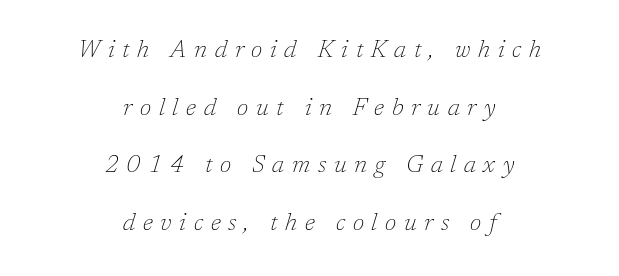
{"italic": "yes", "lean": "right", "slant_degrees": 17, "bold": "no", "underline": "no", "align": "center", "line_spacing": "loose", "line_spacing_ratio": 2.4, "letter_spacing": "wide", "letter_spacing_em": 0.32, "glyph_px": 24}
